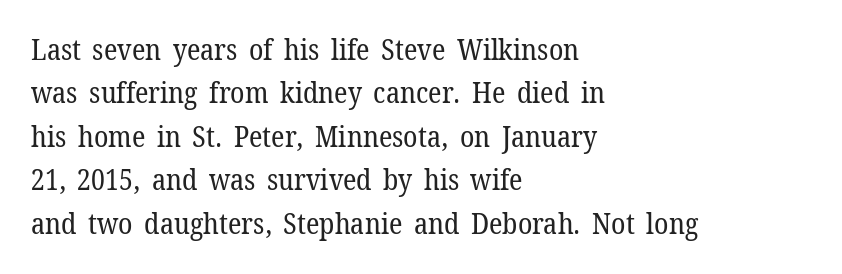
You could call the tracking neutral — neither tight nor loose. Is the block centered? No — it sits flush against the left margin. The letters advance in unequal steps, a hallmark of proportional type. Compared with typical paragraphs, the rows here are spaced about the same.
